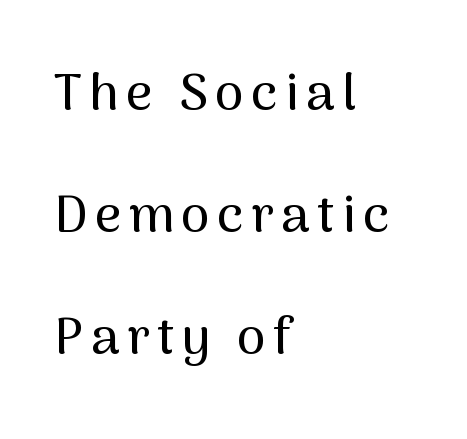
The passage shown is typeset with a sans-serif family. Leftover space on each line is placed entirely after the last word. When letters stand straight like this, we call the style roman or upright. The glyphs are unaccompanied by any horizontal stroke below them. Each new line begins a long way beneath the previous one.
